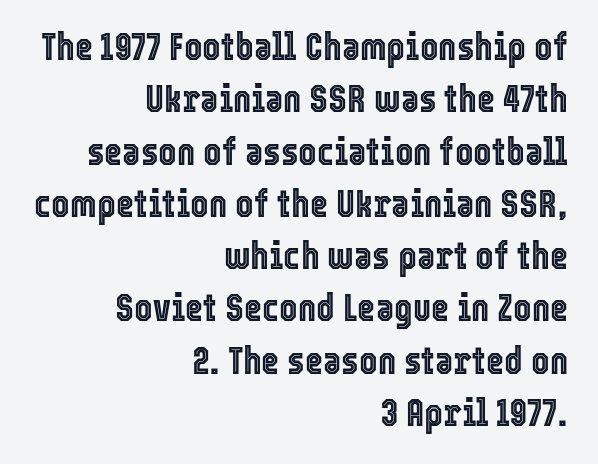
{"italic": "no", "width": "condensed", "x_height": "medium", "monospaced": "no", "underline": "no", "align": "right", "line_spacing": "normal", "line_spacing_ratio": 1.34, "letter_spacing": "normal", "letter_spacing_em": 0.0, "glyph_px": 39}
